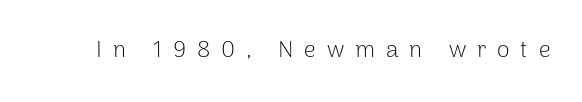
{"italic": "no", "bold": "no", "underline": "no", "letter_spacing": "wide", "letter_spacing_em": 0.47, "glyph_px": 23}
